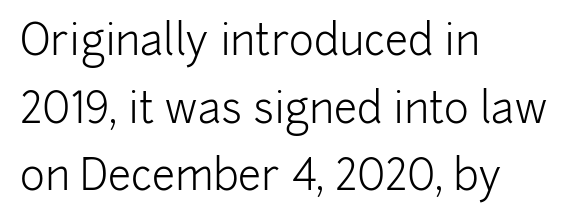
{"serif": "no", "italic": "no", "bold": "no", "weight": "light", "width": "normal", "stroke_contrast": "low", "x_height": "medium", "monospaced": "no", "underline": "no", "align": "left", "line_spacing": "normal", "line_spacing_ratio": 1.61, "letter_spacing": "normal", "letter_spacing_em": 0.0, "glyph_px": 42}
